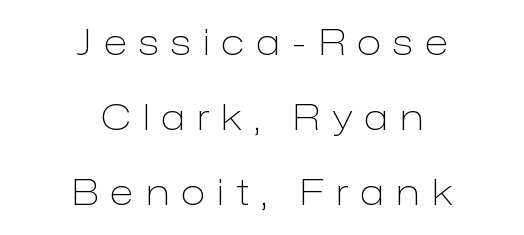
Q: Is the text bold? A: No.
Q: Is the text italic (slanted)? A: No, it is upright.
Q: Is the typeface a serif or a sans-serif typeface? A: Sans-serif.
Q: Is the text underlined? A: No.
Q: How is the paragraph aligned? A: Centered.
Q: Is the spacing between letters normal or unusually wide? A: Unusually wide.
Q: Is the spacing between lines tight, normal or loose? A: Loose.
Q: Width (condensed, normal, or wide)? A: Normal.
Q: Stroke contrast? A: Low.
Q: x-height? A: Medium.
Q: Monospaced? A: No.
